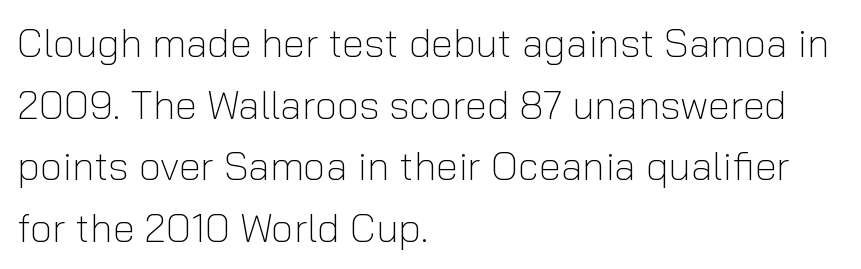
Regarding serifs, this sample does without them. The ragged edge is on the right, which tells us the setting is flush left. The letters advance in unequal steps, a hallmark of proportional type. This rendering leaves character spacing at its baseline value. One glance says typical: line gaps are just what's usual. The strokes are not fattened; the text isn't bold.
